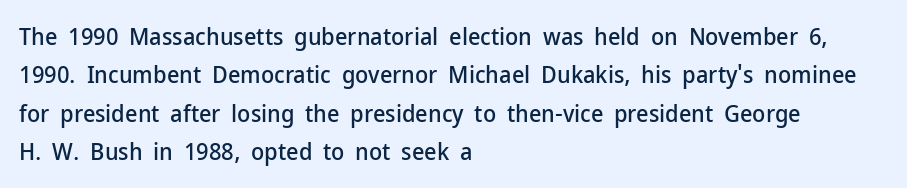
{"italic": "no", "underline": "no", "align": "left", "line_spacing": "normal", "line_spacing_ratio": 1.6, "letter_spacing": "normal", "letter_spacing_em": 0.0, "glyph_px": 24}
